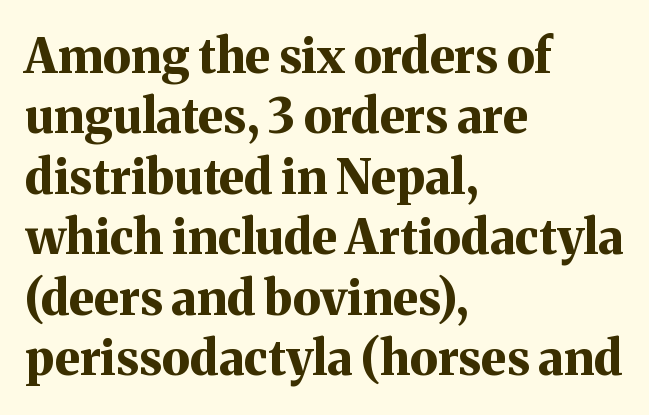
The image shows 48 px bold serif type, upright; set left-aligned, normal line spacing (1.26x), normal letter spacing, not underlined; medium stroke contrast and a medium x-height.
